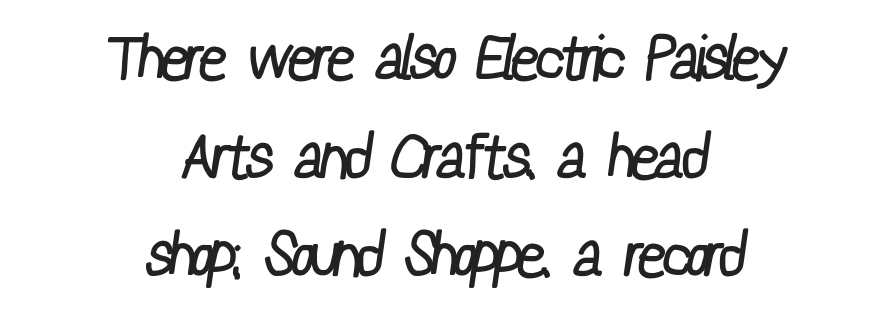
The string is rendered with underlining switched off. There is no visible air inserted between adjacent glyphs. Here the designer chose a conventional face with non-uniform glyph widths. Notice how descenders clear the ascenders below comfortably — that's standard leading. The rendering shows plain stroke endings on the letterforms — a sans-serif design. Stroke thickness stays within the range of a standard reading face or lighter.
